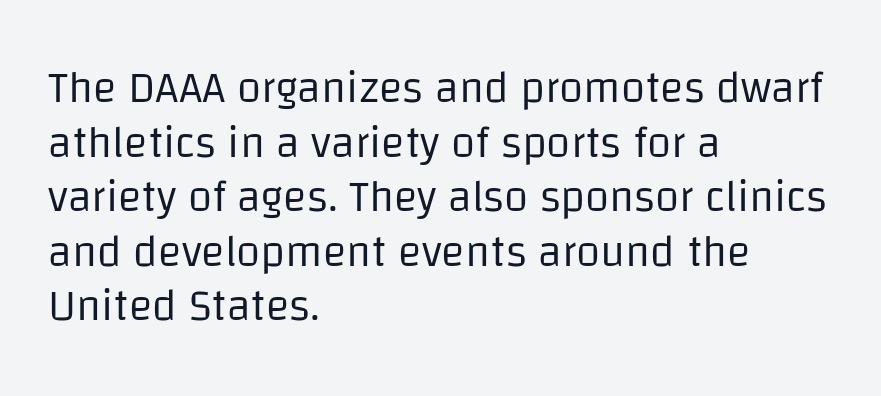
Nobody touched the tracking dial on this one. Each row of text sits above clean, open space. Compared with a typical body face, this is equally light or lighter still. Each letter keeps its own natural width here, so spacing adapts to shape.
